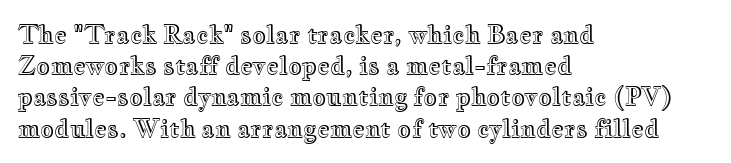
The image shows 24 px text type, upright; set left-aligned, normal line spacing (1.3x), normal letter spacing, not underlined.
